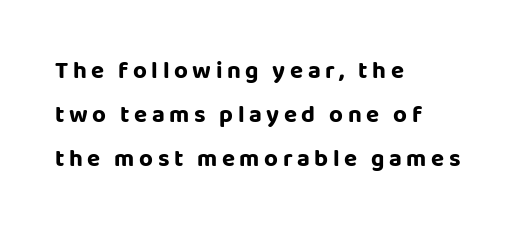
{"italic": "no", "underline": "no", "align": "left", "line_spacing_ratio": 1.84, "glyph_px": 24}
